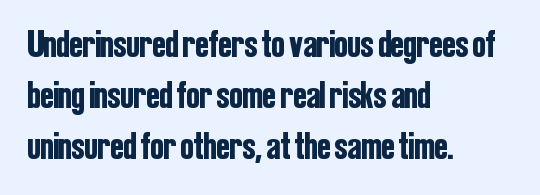
The image shows 39 px condensed sans-serif type, upright; set left-aligned, normal line spacing (1.31x), normal letter spacing, not underlined; low stroke contrast and a medium x-height.
